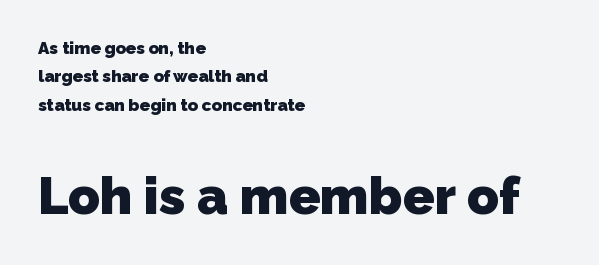
{"serif": "no", "bold": "yes", "weight": "heavy", "width": "normal", "stroke_contrast": "low", "x_height": "medium", "monospaced": "no", "underline": "no", "align": "left", "line_spacing": "normal", "line_spacing_ratio": 1.67, "letter_spacing": "normal", "letter_spacing_em": 0.0, "larger_block": "second", "size_ratio": 3.06, "glyph_px": 52}
